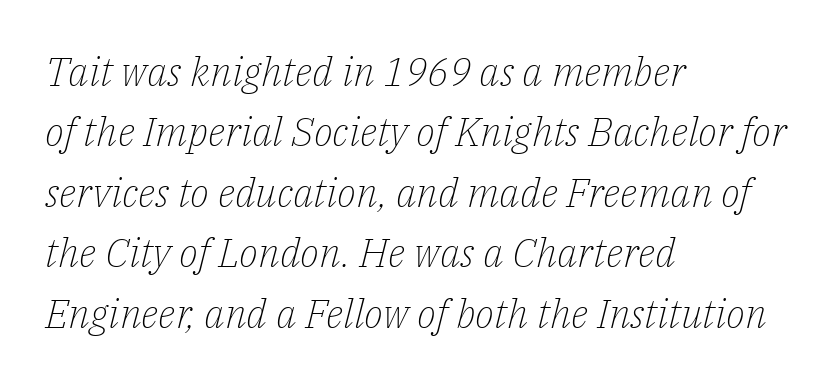
The image shows 40 px light serif type, italic (leaning right); set left-aligned, normal line spacing (1.51x), normal letter spacing, not underlined; low stroke contrast and a medium x-height.
